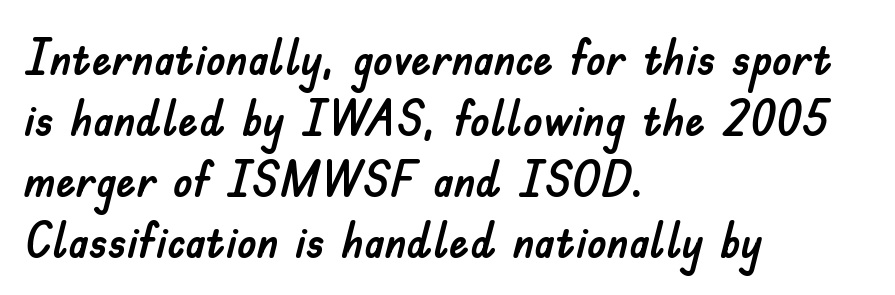
Q: Is the text italic (slanted)? A: Yes.
Q: Is the typeface a serif or a sans-serif typeface? A: Sans-serif.
Q: Is the text underlined? A: No.
Q: How is the paragraph aligned? A: Left-aligned.
Q: Is the spacing between letters normal or unusually wide? A: Normal.
Q: Width (condensed, normal, or wide)? A: Normal.
Q: Stroke contrast? A: Low.
Q: x-height? A: Small.
Q: Monospaced? A: No.
